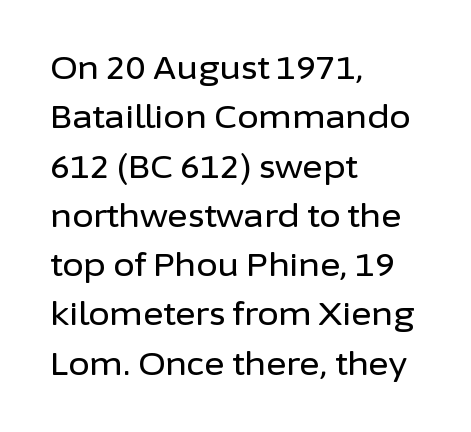
The image shows 31 px sans-serif type, upright; set left-aligned, normal line spacing (1.59x), normal letter spacing, not underlined; low stroke contrast and a medium x-height.
